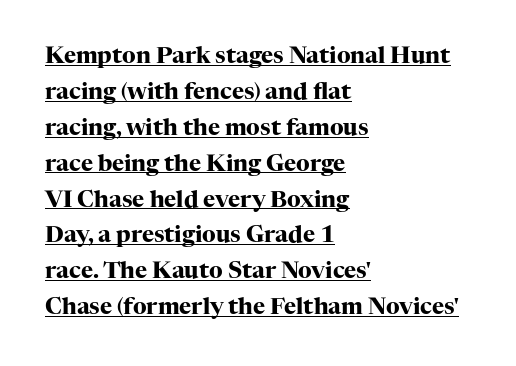
The sample's only ornament is a line tracing under the words. Is the letter spacing exaggerated? No — it looks like the ordinary default. The type sits square on the baseline with zero lean. This sample keeps an unexceptional amount of space between lines. Weight check: bold — yes, fully. Horizontally, the lines are justified to the leading edge only.
